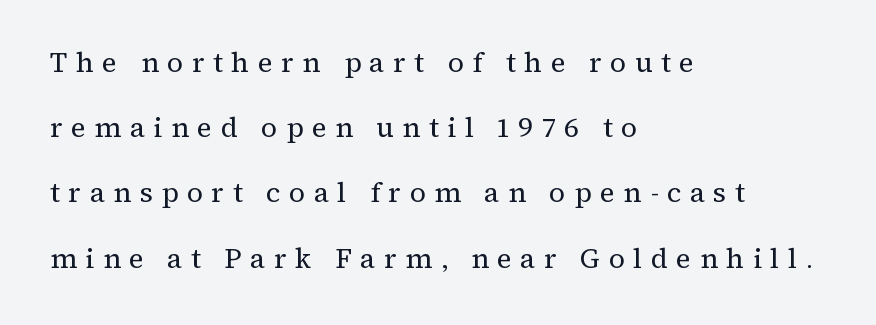
Q: Is the text bold? A: No.
Q: Is the text italic (slanted)? A: No, it is upright.
Q: Is the typeface a serif or a sans-serif typeface? A: Serif.
Q: Is the text underlined? A: No.
Q: How is the paragraph aligned? A: Left-aligned.
Q: Is the spacing between letters normal or unusually wide? A: Unusually wide.
Q: Is the spacing between lines tight, normal or loose? A: Loose.
Q: Width (condensed, normal, or wide)? A: Normal.
Q: Stroke contrast? A: Medium.
Q: x-height? A: Medium.
Q: Monospaced? A: No.
